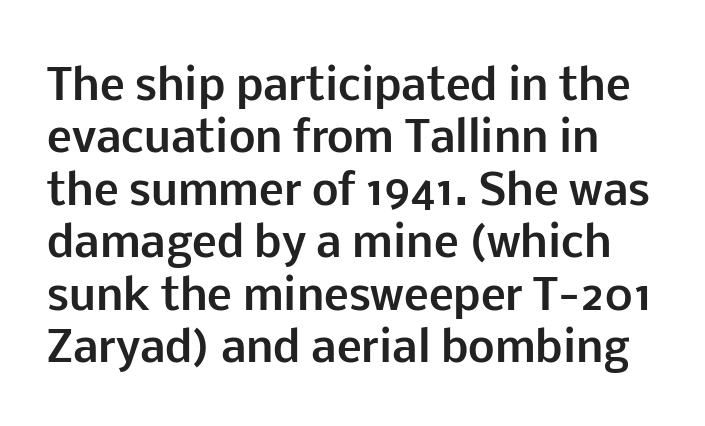
Q: Is the text bold? A: Yes.
Q: Is the text italic (slanted)? A: No, it is upright.
Q: Is the typeface a serif or a sans-serif typeface? A: Sans-serif.
Q: Is the text underlined? A: No.
Q: Is the spacing between letters normal or unusually wide? A: Normal.
Q: Is the spacing between lines tight, normal or loose? A: Normal.
Q: Width (condensed, normal, or wide)? A: Normal.
Q: Stroke contrast? A: Low.
Q: x-height? A: Medium.
Q: Monospaced? A: No.
